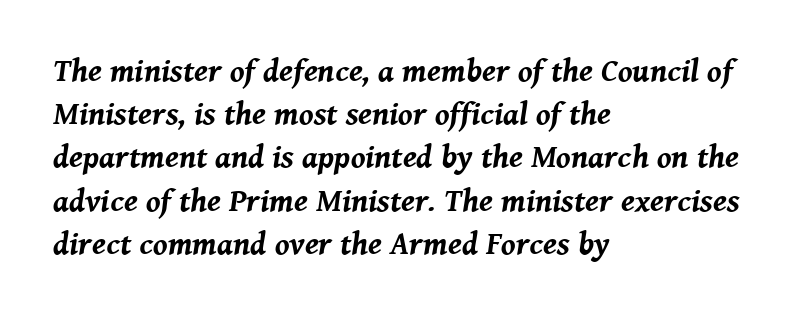
Q: Is the text bold? A: Yes.
Q: Is the text italic (slanted)? A: Yes, it leans right by about 8 degrees.
Q: Is the text underlined? A: No.
Q: How is the paragraph aligned? A: Left-aligned.
Q: Is the spacing between letters normal or unusually wide? A: Normal.
Q: Is the spacing between lines tight, normal or loose? A: Normal.
Q: Width (condensed, normal, or wide)? A: Normal.
Q: Stroke contrast? A: Medium.
Q: x-height? A: Medium.
Q: Monospaced? A: No.
